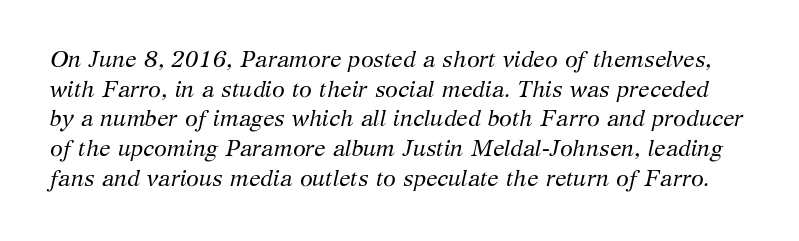
{"italic": "yes", "lean": "right", "slant_degrees": 12, "bold": "no", "underline": "no", "line_spacing": "normal", "line_spacing_ratio": 1.29, "letter_spacing": "normal", "letter_spacing_em": 0.0, "glyph_px": 23}
